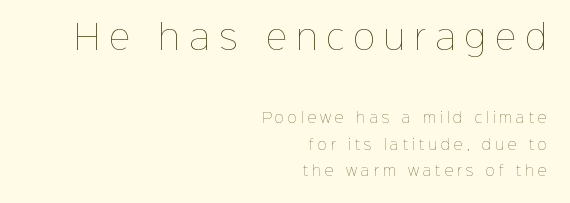
Q: Is the text bold? A: No.
Q: Is the text italic (slanted)? A: No, it is upright.
Q: Is the text underlined? A: No.
Q: How is the paragraph aligned? A: Right-aligned.
Q: Is the spacing between letters normal or unusually wide? A: Unusually wide.
Q: Which block of text is set in a larger size, the first (top) or the second (bottom)? A: The first (top) one.
Q: Width (condensed, normal, or wide)? A: Normal.
Q: Stroke contrast? A: Low.
Q: x-height? A: Medium.
Q: Monospaced? A: No.
